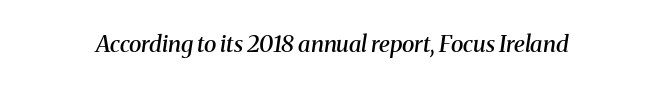
Italic? Definitely — the glyphs are oblique. Lines of text with bare space underneath. This sample uses plain, unmodified letter spacing. I'd describe the lettering as semibold — firm but not a full bold.
